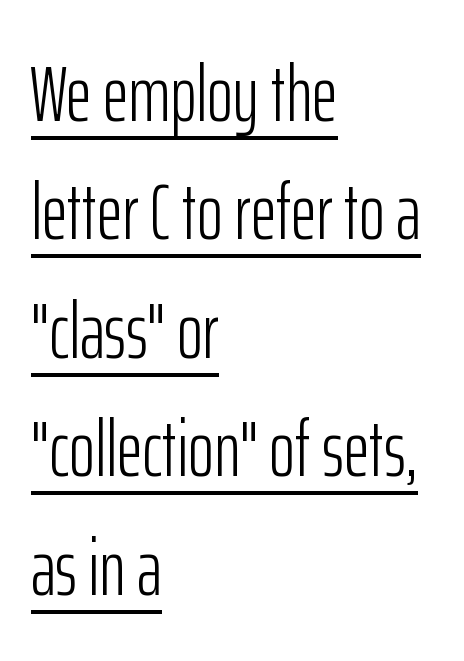
Has an underline been added? It has. In terms of leading, this rendering sits right in the middle. Examine the stroke ends and you'll find no serifs. Here the glyphs are tracked normally, forming tight word shapes. The passage shown is typed in a proportional face where columns would drift.
